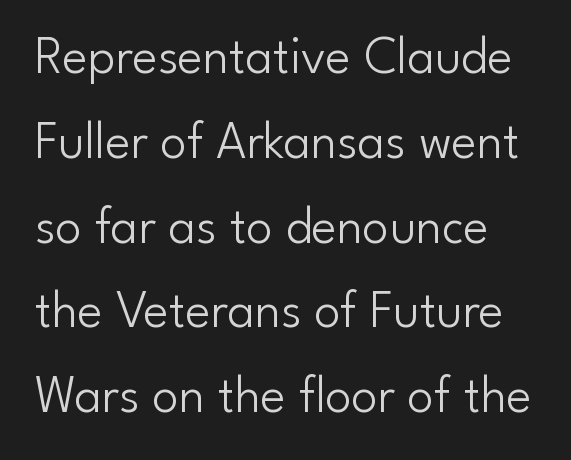
{"serif": "no", "italic": "no", "bold": "no", "weight": "light", "width": "normal", "stroke_contrast": "low", "x_height": "small", "monospaced": "no", "underline": "no", "line_spacing": "normal", "line_spacing_ratio": 1.6, "letter_spacing": "normal", "letter_spacing_em": 0.0, "glyph_px": 53}
